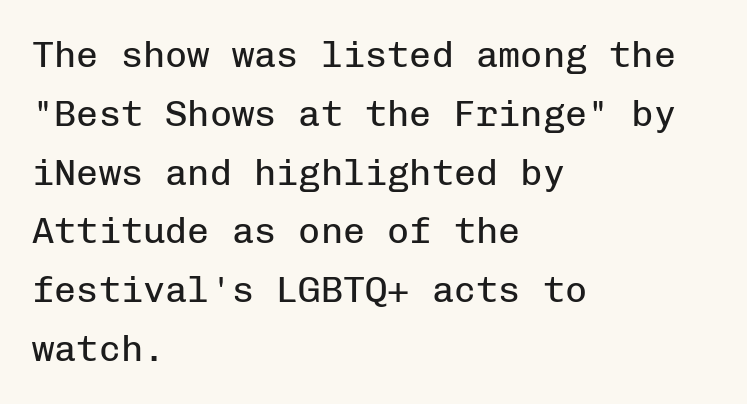
It's the straight-up-and-down kind of type. The designer went with a sans here, leaving each stem footless. The rag falls on the right side of this text block. The foot of each line stays bare and open. Think of a typewriter: that constant character pitch is what you see here. The weight tops out at a normal text grade.
